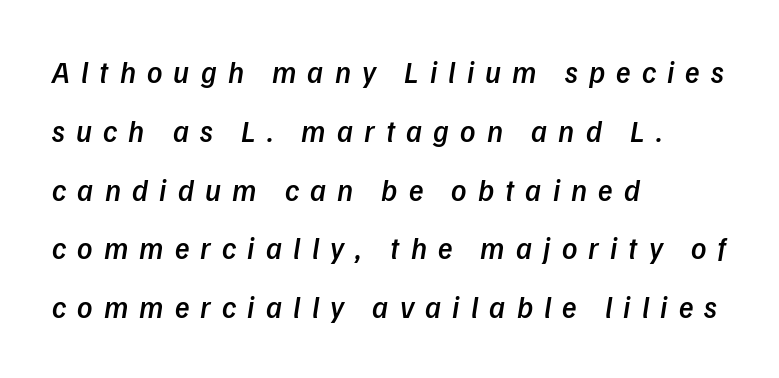
You could only call the tracking loose — the letters float apart. Heft: intermediate — a semibold. Caption: multi-line text, flush left, ragged right. Type without underlining. Line spacing here is loose. Looks like regular typesetting: each glyph gets only the width it needs.
